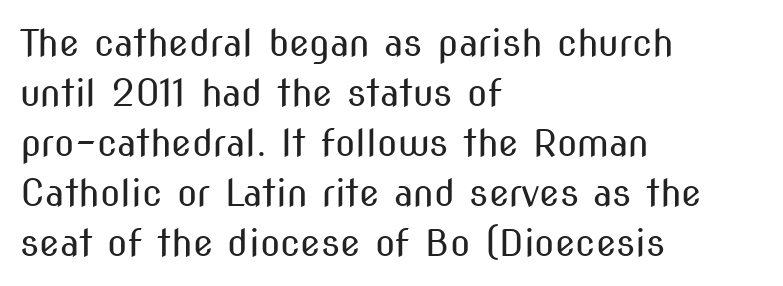
The image shows 37 px regular-weight, condensed sans-serif type, upright; set left-aligned, normal line spacing (1.35x), normal letter spacing, not underlined; medium stroke contrast and a medium x-height.
